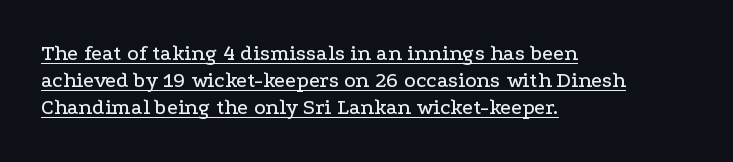
Designer's note — italics off, roman on. Spacing between characters is what you'd get straight out of the box. Left-aligned paragraph, ragged on the right. A baseline rule has been typeset under these characters.
